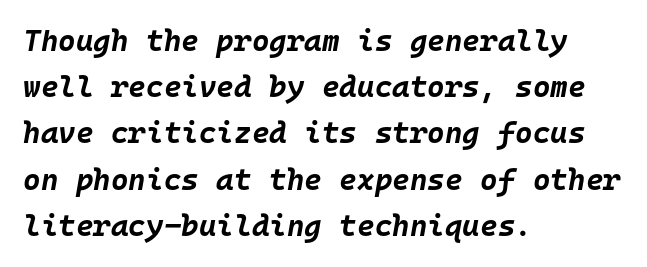
Q: Is the text bold? A: Yes.
Q: Is the text italic (slanted)? A: Yes, it leans right by about 10 degrees.
Q: Is the text underlined? A: No.
Q: How is the paragraph aligned? A: Left-aligned.
Q: Is the spacing between letters normal or unusually wide? A: Normal.
Q: Is the spacing between lines tight, normal or loose? A: Normal.
Q: Width (condensed, normal, or wide)? A: Normal.
Q: Stroke contrast? A: Low.
Q: x-height? A: Large.
Q: Monospaced? A: Yes.
